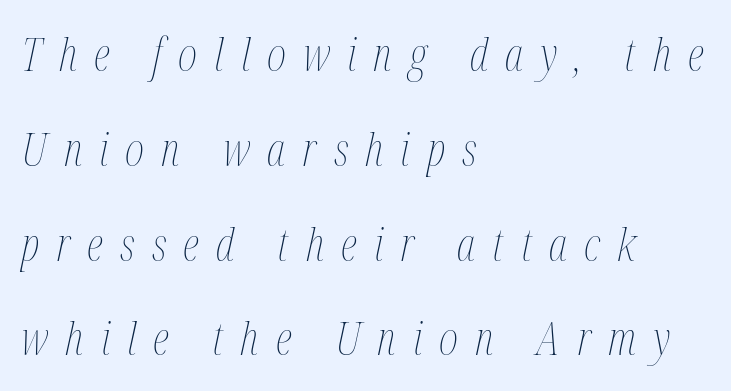
One glance says open: line gaps are wider than usual. Slant detected: the letters are inclined. Words float on clear page, feet unadorned. Left-aligned paragraph, ragged on the right.
